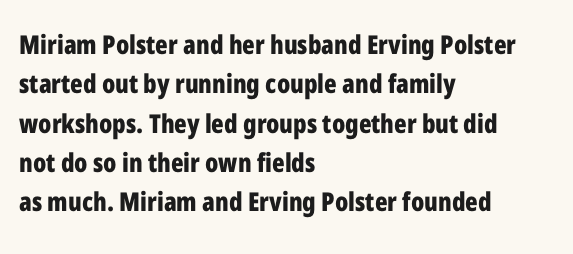
Typeset ragged right — the left edge is the straight one. The passage shown is not underscored anywhere. The lettering stays uniformly vertical, giving the passage a roman look. Short note: letters normally spaced.
